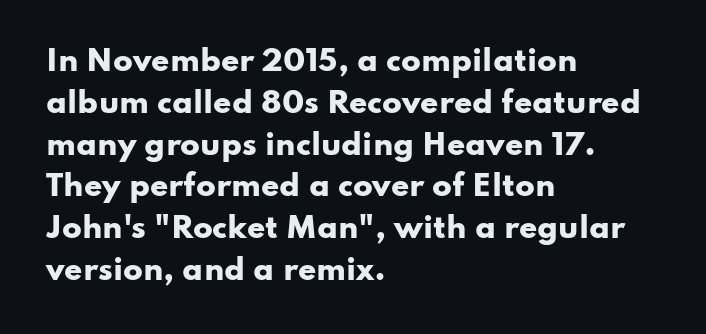
The image shows 29 px heavy, wide sans-serif type, upright; set left-aligned, normal line spacing (1.44x), normal letter spacing, not underlined; low stroke contrast and a small x-height.
